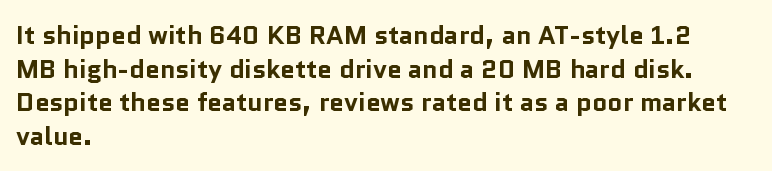
{"italic": "no", "bold": "yes", "underline": "no", "align": "left", "line_spacing": "normal", "line_spacing_ratio": 1.29, "letter_spacing": "normal", "letter_spacing_em": 0.0, "glyph_px": 26}
